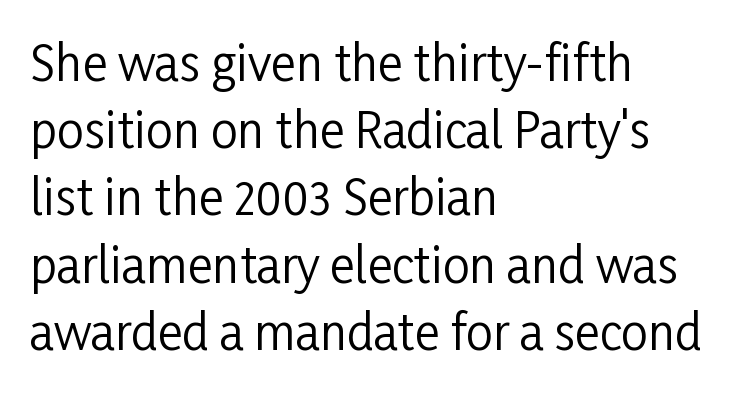
{"serif": "no", "italic": "no", "bold": "no", "weight": "regular", "width": "condensed", "stroke_contrast": "low", "x_height": "medium", "monospaced": "no", "underline": "no", "align": "left", "line_spacing": "normal", "line_spacing_ratio": 1.4, "letter_spacing": "normal", "letter_spacing_em": 0.0, "glyph_px": 48}
